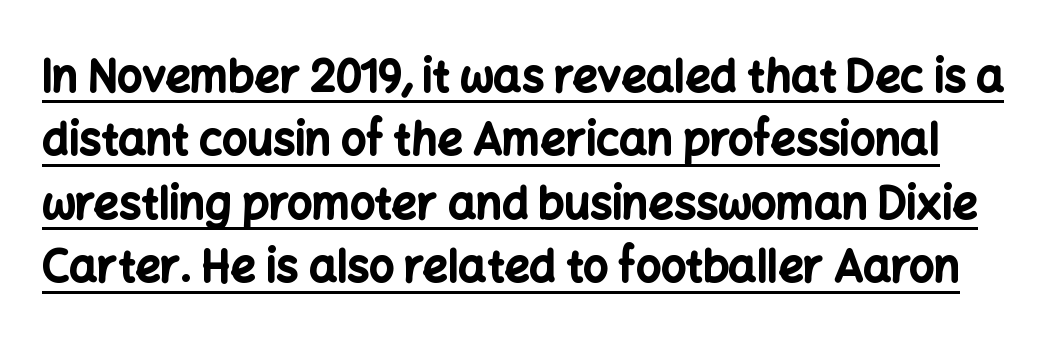
{"serif": "no", "italic": "no", "bold": "yes", "weight": "bold", "width": "normal", "stroke_contrast": "low", "x_height": "medium", "monospaced": "no", "underline": "yes", "line_spacing": "normal", "line_spacing_ratio": 1.44, "letter_spacing": "normal", "letter_spacing_em": 0.0, "glyph_px": 44}
